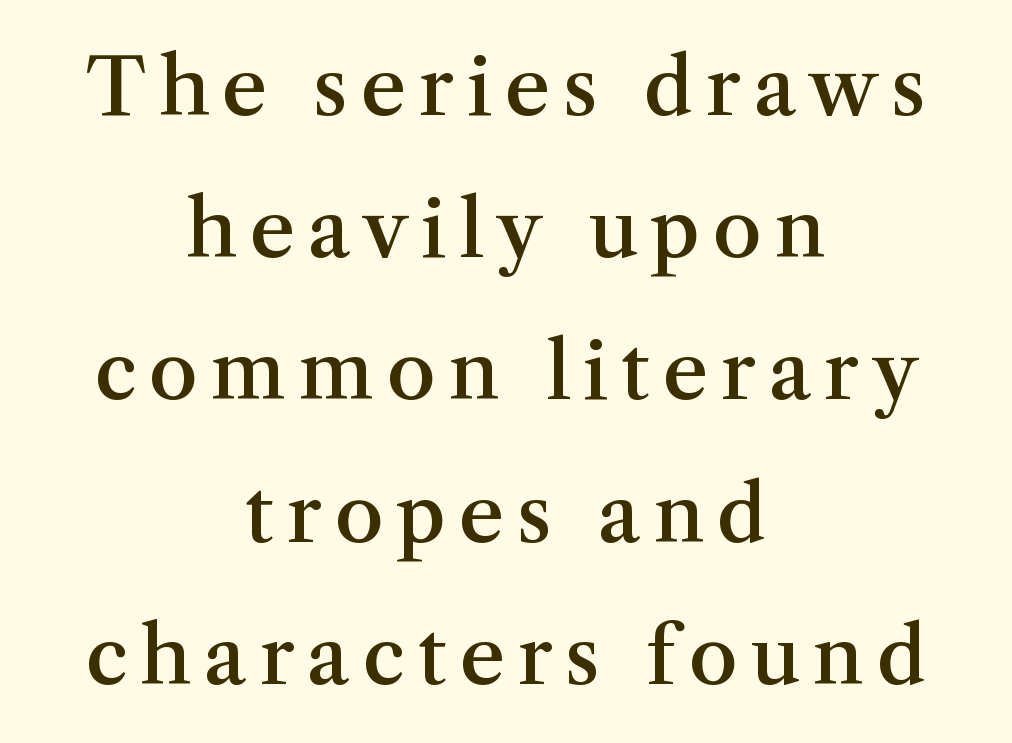
The image shows 79 px semibold serif type, upright; set centered, line spacing 1.8x, not underlined; medium stroke contrast and a medium x-height.
